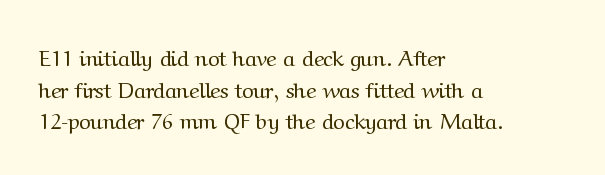
Q: Is the text bold? A: No.
Q: Is the text italic (slanted)? A: No, it is upright.
Q: Is the text underlined? A: No.
Q: How is the paragraph aligned? A: Left-aligned.
Q: Is the spacing between letters normal or unusually wide? A: Normal.
Q: Is the spacing between lines tight, normal or loose? A: Normal.
